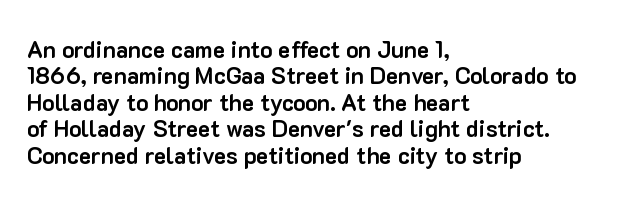
Q: Is the text bold? A: Yes.
Q: Is the text italic (slanted)? A: No, it is upright.
Q: Is the text underlined? A: No.
Q: How is the paragraph aligned? A: Left-aligned.
Q: Is the spacing between letters normal or unusually wide? A: Normal.
Q: Is the spacing between lines tight, normal or loose? A: Tight.
